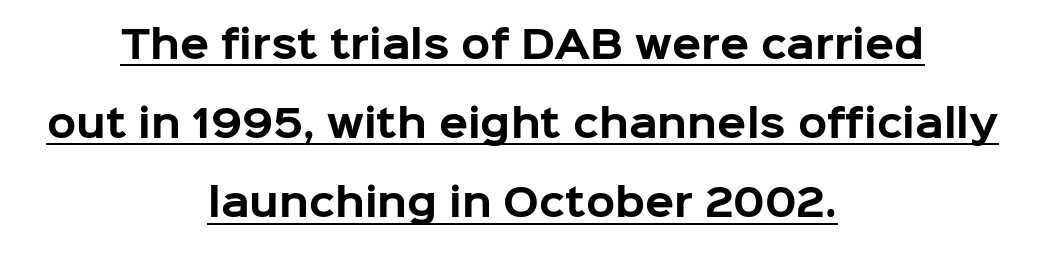
Q: Is the text bold? A: Yes.
Q: Is the text italic (slanted)? A: No, it is upright.
Q: Is the typeface a serif or a sans-serif typeface? A: Sans-serif.
Q: Is the text underlined? A: Yes.
Q: How is the paragraph aligned? A: Centered.
Q: Is the spacing between letters normal or unusually wide? A: Normal.
Q: Is the spacing between lines tight, normal or loose? A: Loose.
Q: Width (condensed, normal, or wide)? A: Normal.
Q: Stroke contrast? A: Low.
Q: x-height? A: Medium.
Q: Monospaced? A: No.
